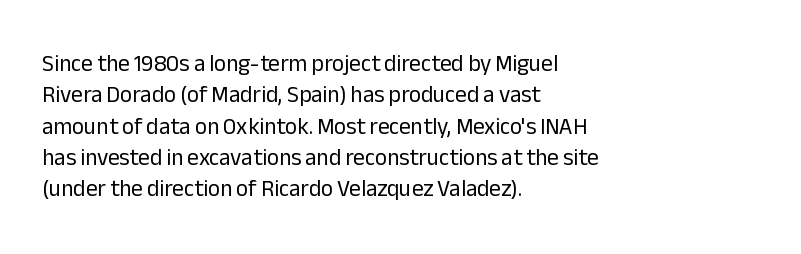
Q: Is the text bold? A: No.
Q: Is the text italic (slanted)? A: No, it is upright.
Q: Is the text underlined? A: No.
Q: How is the paragraph aligned? A: Left-aligned.
Q: Is the spacing between letters normal or unusually wide? A: Normal.
Q: Is the spacing between lines tight, normal or loose? A: Normal.
